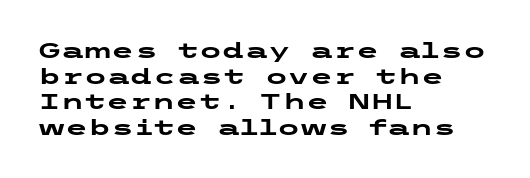
Is there any slant? The stems are plumb. The zone under the glyphs is completely vacant. Caption: bold face, heavy strokes. Each word holds together tightly as a unit, with standard inter-letter gaps. Does the copy run flush right? No — it runs flush left.
